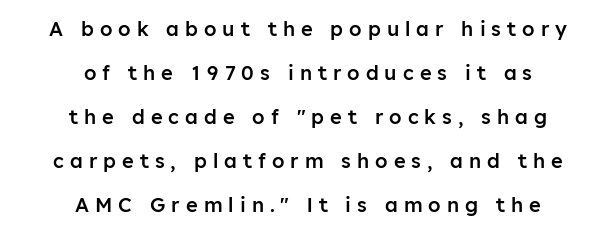
Q: Is the text bold? A: Semi-bold.
Q: Is the text italic (slanted)? A: No, it is upright.
Q: Is the text underlined? A: No.
Q: How is the paragraph aligned? A: Centered.
Q: Is the spacing between letters normal or unusually wide? A: Unusually wide.
Q: Is the spacing between lines tight, normal or loose? A: Loose.
